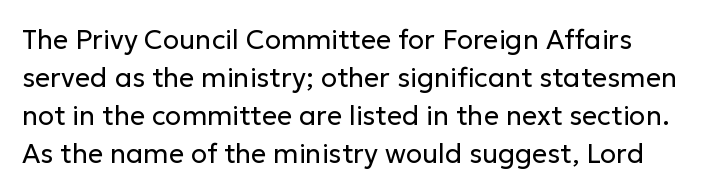
The image shows 27 px text type, upright; set normal line spacing (1.41x), normal letter spacing, not underlined.
